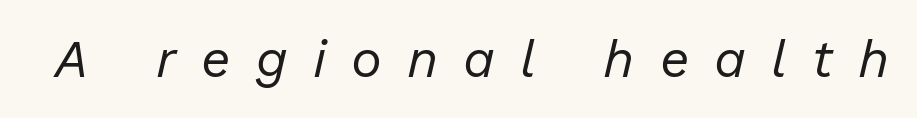
Spacing verdict: proportional, widths tailored to each character. Counters stay open thanks to moderate or lighter strokes. The horizontal fit of the characters is loose and conspicuously gappy. Only glyphs here, with clear space below each row.
